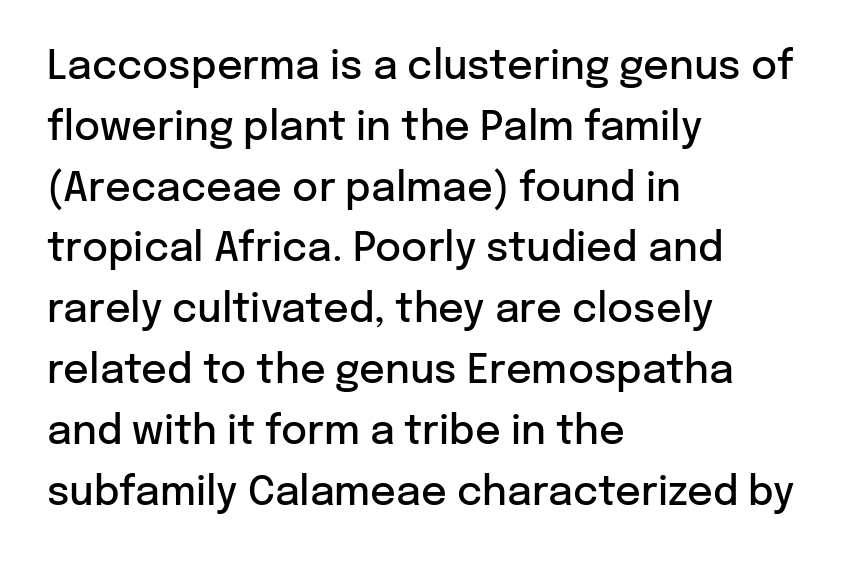
{"serif": "no", "italic": "no", "bold": "semi", "weight": "semibold", "width": "normal", "stroke_contrast": "low", "x_height": "medium", "monospaced": "no", "underline": "no", "align": "left", "line_spacing": "normal", "line_spacing_ratio": 1.52, "letter_spacing": "normal", "letter_spacing_em": 0.0, "glyph_px": 40}
